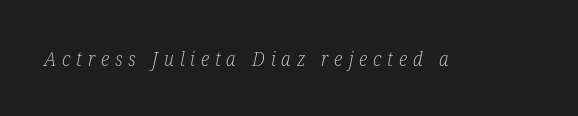
{"italic": "yes", "lean": "right", "slant_degrees": 12, "bold": "no", "underline": "no", "letter_spacing": "wide", "letter_spacing_em": 0.29, "glyph_px": 20}
